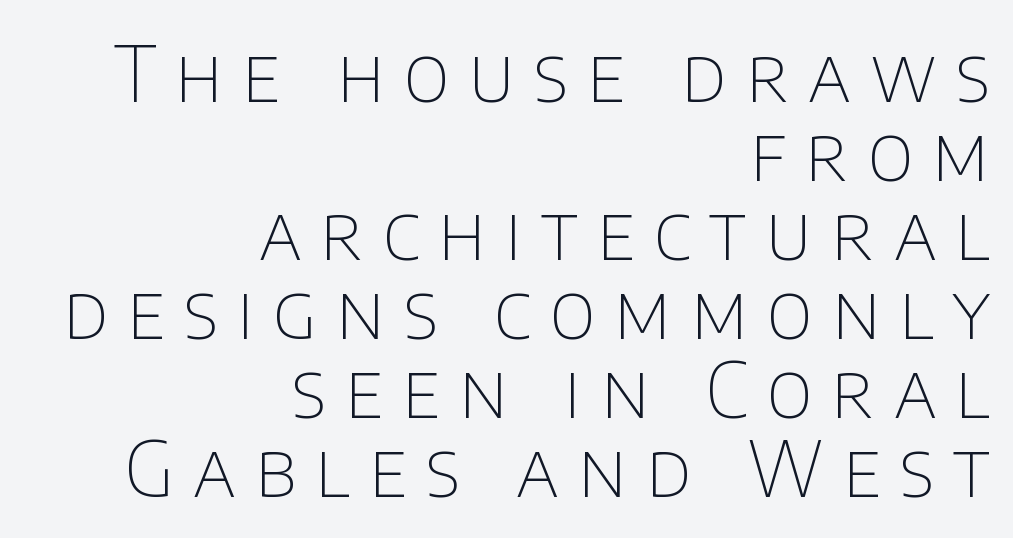
Q: Is the text bold? A: No.
Q: Is the text italic (slanted)? A: No, it is upright.
Q: Is the typeface a serif or a sans-serif typeface? A: Sans-serif.
Q: Is the text underlined? A: No.
Q: How is the paragraph aligned? A: Right-aligned.
Q: Is the spacing between letters normal or unusually wide? A: Unusually wide.
Q: Is the spacing between lines tight, normal or loose? A: Tight.
Q: Width (condensed, normal, or wide)? A: Normal.
Q: Stroke contrast? A: Low.
Q: x-height? A: Large.
Q: Monospaced? A: No.
